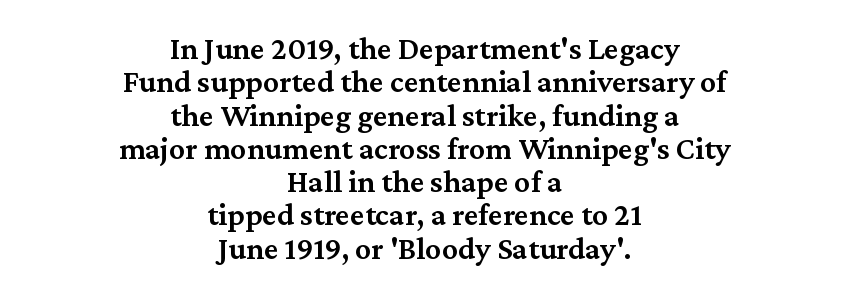
The image shows 32 px semibold serif type, upright; set centered, tight line spacing (1.04x), normal letter spacing, not underlined; medium stroke contrast and a medium x-height.
